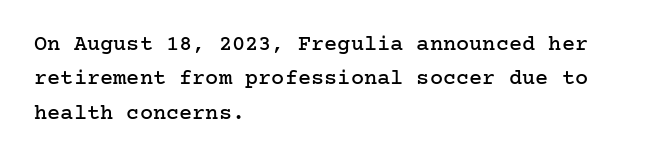
Q: Is the text italic (slanted)? A: No, it is upright.
Q: Is the text underlined? A: No.
Q: How is the paragraph aligned? A: Left-aligned.
Q: Is the spacing between letters normal or unusually wide? A: Normal.
Q: Is the spacing between lines tight, normal or loose? A: Normal.
